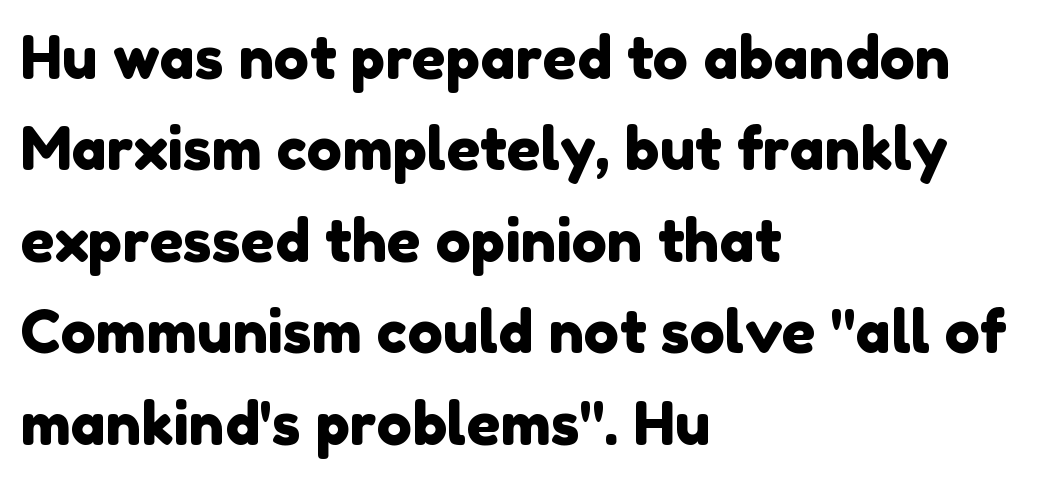
Q: Is the typeface a serif or a sans-serif typeface? A: Sans-serif.
Q: Is the text underlined? A: No.
Q: How is the paragraph aligned? A: Left-aligned.
Q: Is the spacing between letters normal or unusually wide? A: Normal.
Q: Is the spacing between lines tight, normal or loose? A: Normal.
Q: Width (condensed, normal, or wide)? A: Normal.
Q: Stroke contrast? A: Low.
Q: x-height? A: Medium.
Q: Monospaced? A: No.
